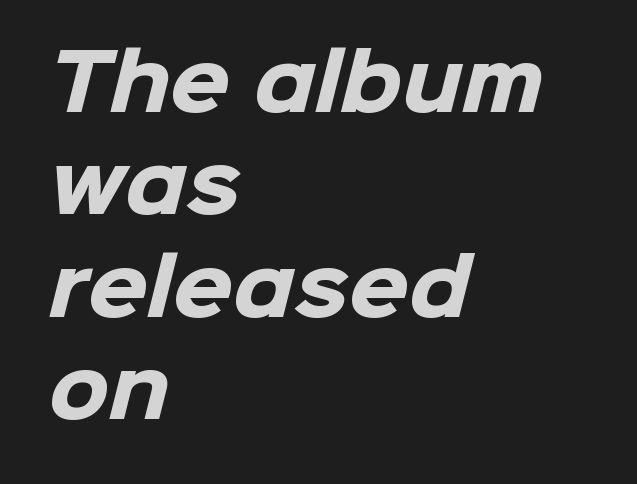
{"serif": "no", "bold": "yes", "weight": "heavy", "width": "normal", "stroke_contrast": "low", "x_height": "medium", "monospaced": "no", "underline": "no", "align": "left", "line_spacing": "normal", "line_spacing_ratio": 1.33, "letter_spacing": "normal", "letter_spacing_em": 0.0, "glyph_px": 77}
